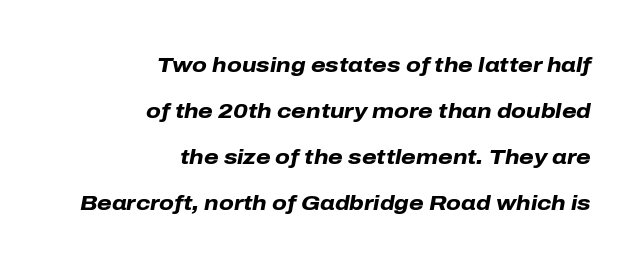
The line texture is even and compact thanks to regular tracking. Lines of text with bare space underneath. Short and long lines alike share a common ending point at right. The typography opts for an oblique posture over an upright one.
